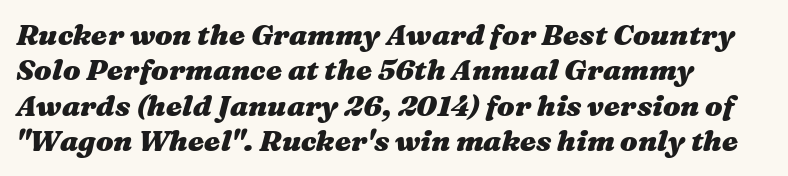
{"italic": "yes", "lean": "right", "slant_degrees": 16, "bold": "yes", "weight": "heavy", "width": "wide", "stroke_contrast": "medium", "x_height": "medium", "monospaced": "no", "underline": "no", "align": "left", "line_spacing_ratio": 1.22, "letter_spacing": "normal", "letter_spacing_em": 0.0, "glyph_px": 29}
